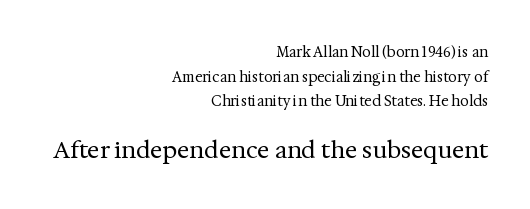
The face used here appears at its bigger size in the lower chunk. Anything drawn beneath the words? Only blank space. If you drew a ruler down the right edge, every line would touch it. Unlike italic type, these characters show no tilt at all.
